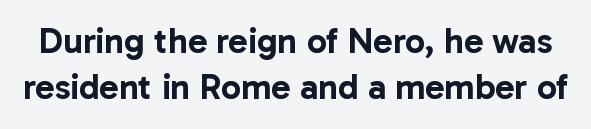
{"serif": "no", "italic": "no", "width": "normal", "stroke_contrast": "low", "x_height": "medium", "monospaced": "no", "underline": "no", "line_spacing": "normal", "line_spacing_ratio": 1.28, "letter_spacing": "normal", "letter_spacing_em": 0.0, "glyph_px": 36}
